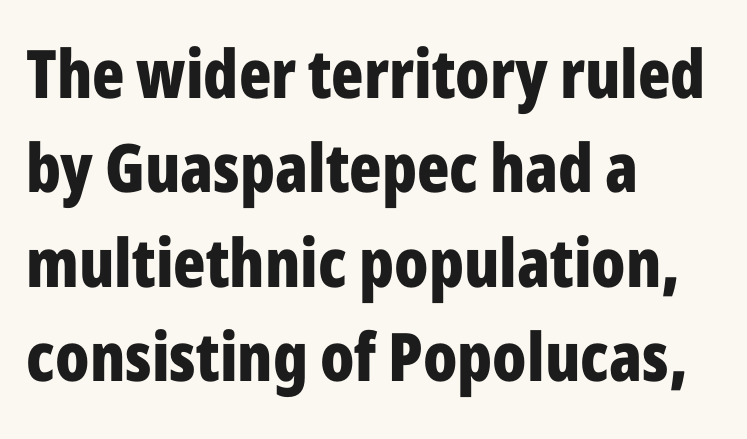
Q: Is the text bold? A: Yes.
Q: Is the text italic (slanted)? A: No, it is upright.
Q: Is the typeface a serif or a sans-serif typeface? A: Sans-serif.
Q: Is the text underlined? A: No.
Q: How is the paragraph aligned? A: Left-aligned.
Q: Is the spacing between letters normal or unusually wide? A: Normal.
Q: Is the spacing between lines tight, normal or loose? A: Normal.
Q: Width (condensed, normal, or wide)? A: Condensed.
Q: Stroke contrast? A: Low.
Q: x-height? A: Medium.
Q: Monospaced? A: No.
